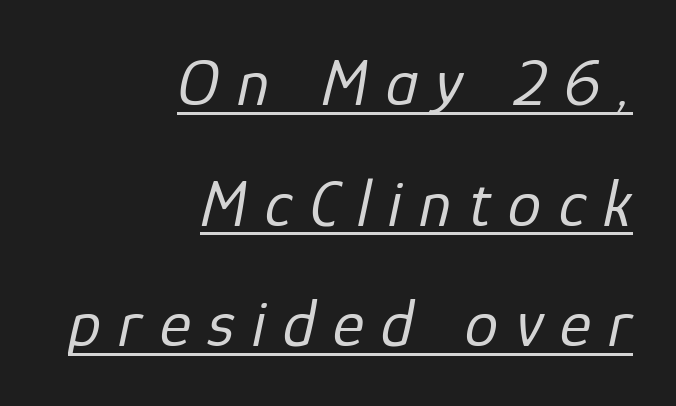
The face used here appears with an underline applied. Weight: in the light-to-regular range. You could not count columns in this text — the font is proportionally spaced. Posture: slanted.
